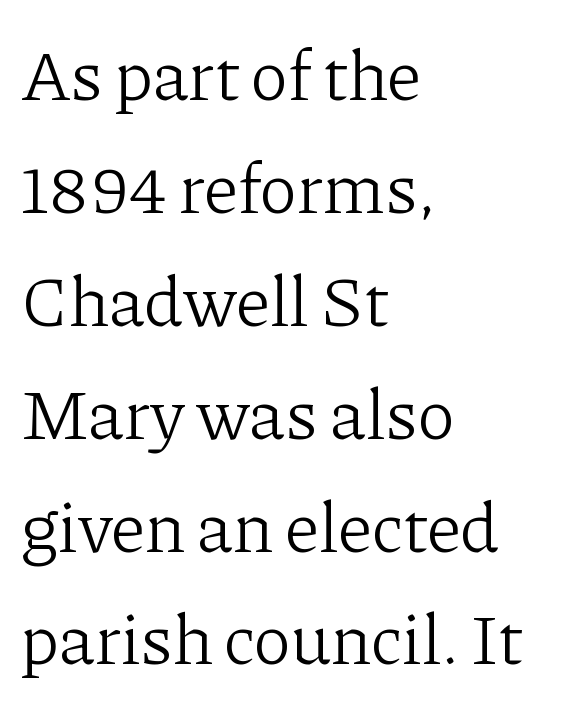
Q: Is the text bold? A: No.
Q: Is the text italic (slanted)? A: No, it is upright.
Q: Is the typeface a serif or a sans-serif typeface? A: Serif.
Q: Is the text underlined? A: No.
Q: How is the paragraph aligned? A: Left-aligned.
Q: Is the spacing between letters normal or unusually wide? A: Normal.
Q: Is the spacing between lines tight, normal or loose? A: Normal.
Q: Width (condensed, normal, or wide)? A: Normal.
Q: Stroke contrast? A: Low.
Q: x-height? A: Medium.
Q: Monospaced? A: No.
